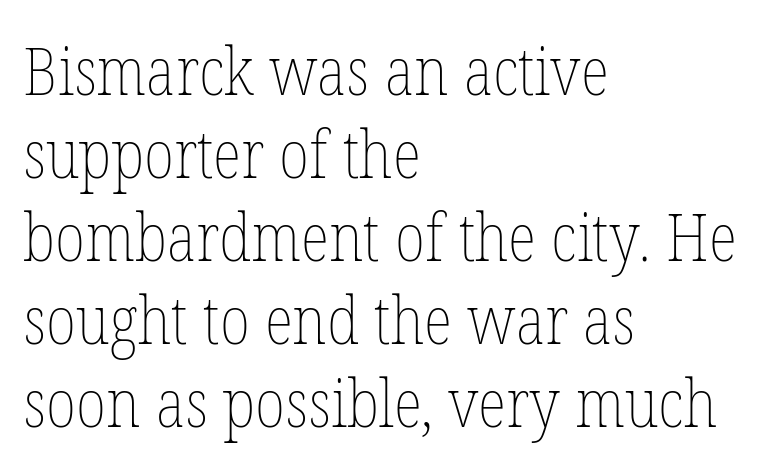
A student would call this left alignment; a typographer would say flush left, rag right. Standard letterfit; no display-style spreading of the glyphs. Bare-footed words on every line. Is the type heavy? It reads as light-to-regular instead. Do the characters align in a grid? No, the font is proportional. This is roman type, the default non-slanted kind.
